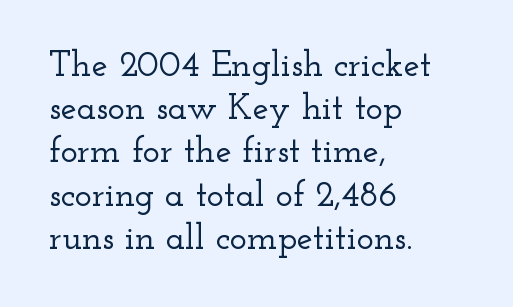
This sample has the flowing, uneven cadence of proportional lettering. The lines in this sample share a left origin and differ only in where they stop. When letters stand straight like this, we call the style roman or upright. The horizontal fit of the characters is conventional and even. The specimen omits any rule beneath the text block's lines. Examine the stroke ends and you'll spot serifs.
